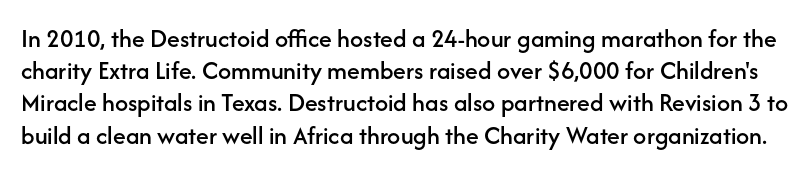
{"italic": "no", "underline": "no", "line_spacing_ratio": 1.24, "letter_spacing": "normal", "letter_spacing_em": 0.0, "glyph_px": 26}
